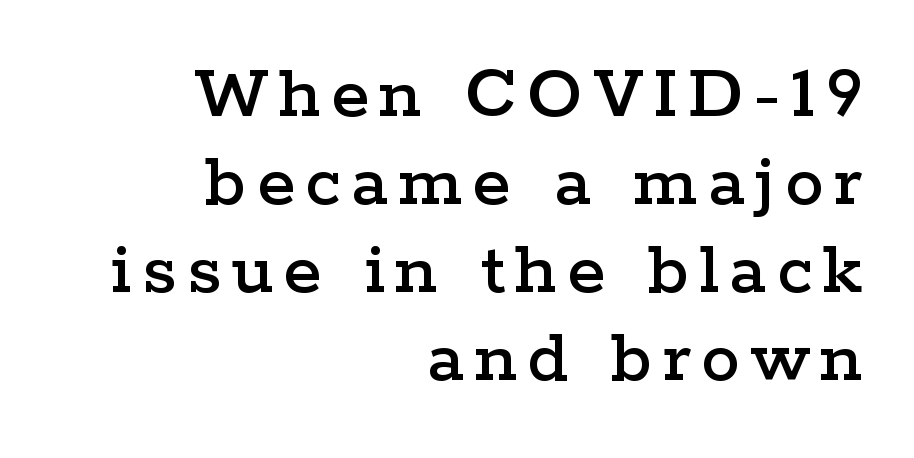
Q: Is the text italic (slanted)? A: No, it is upright.
Q: Is the typeface a serif or a sans-serif typeface? A: Serif.
Q: Is the text underlined? A: No.
Q: How is the paragraph aligned? A: Right-aligned.
Q: Is the spacing between lines tight, normal or loose? A: Tight.
Q: Width (condensed, normal, or wide)? A: Wide.
Q: Stroke contrast? A: Low.
Q: x-height? A: Medium.
Q: Monospaced? A: No.
